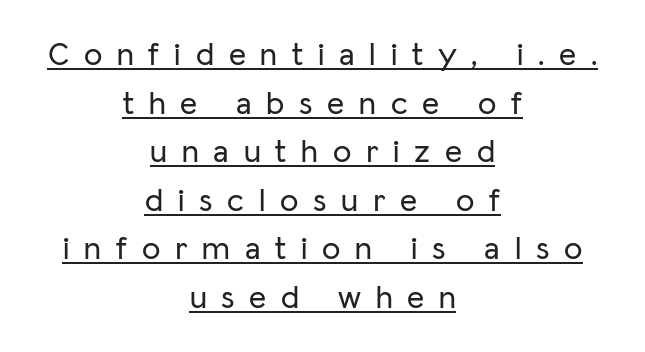
Q: Is the text italic (slanted)? A: No, it is upright.
Q: Is the typeface a serif or a sans-serif typeface? A: Sans-serif.
Q: Is the text underlined? A: Yes.
Q: How is the paragraph aligned? A: Centered.
Q: Is the spacing between letters normal or unusually wide? A: Unusually wide.
Q: Is the spacing between lines tight, normal or loose? A: Normal.
Q: Width (condensed, normal, or wide)? A: Normal.
Q: Stroke contrast? A: Low.
Q: x-height? A: Medium.
Q: Monospaced? A: No.
